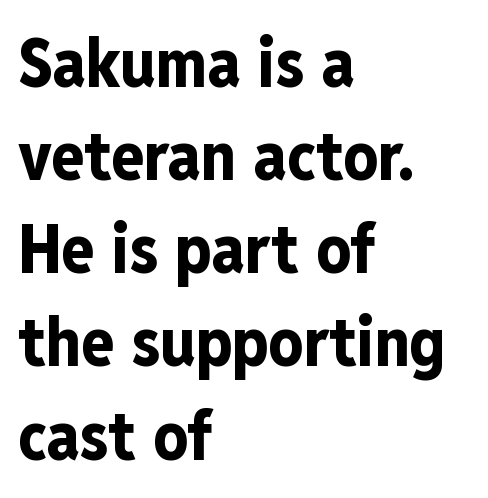
Q: Is the text bold? A: Yes.
Q: Is the text italic (slanted)? A: No, it is upright.
Q: Is the typeface a serif or a sans-serif typeface? A: Sans-serif.
Q: Is the text underlined? A: No.
Q: How is the paragraph aligned? A: Left-aligned.
Q: Is the spacing between letters normal or unusually wide? A: Normal.
Q: Is the spacing between lines tight, normal or loose? A: Normal.
Q: Width (condensed, normal, or wide)? A: Condensed.
Q: Stroke contrast? A: Low.
Q: x-height? A: Medium.
Q: Monospaced? A: No.
